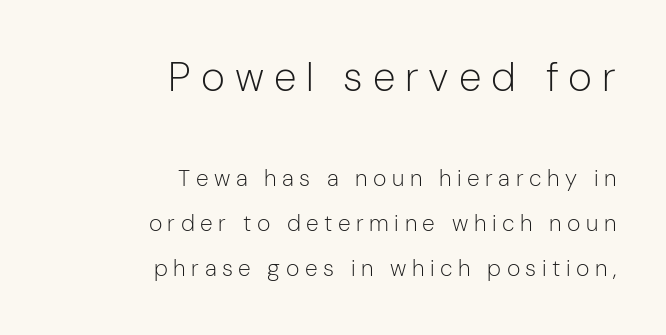
{"serif": "no", "italic": "no", "bold": "no", "weight": "light", "width": "normal", "stroke_contrast": "low", "x_height": "medium", "monospaced": "no", "underline": "no", "align": "right", "line_spacing": "loose", "line_spacing_ratio": 1.96, "letter_spacing": "wide", "letter_spacing_em": 0.24, "larger_block": "first", "size_ratio": 1.78, "glyph_px": 41}
